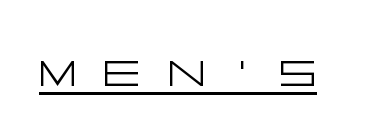
Q: Is the text bold? A: No.
Q: Is the text italic (slanted)? A: No, it is upright.
Q: Is the typeface a serif or a sans-serif typeface? A: Sans-serif.
Q: Is the text underlined? A: Yes.
Q: Is the spacing between letters normal or unusually wide? A: Unusually wide.
Q: Width (condensed, normal, or wide)? A: Wide.
Q: Stroke contrast? A: Low.
Q: x-height? A: Large.
